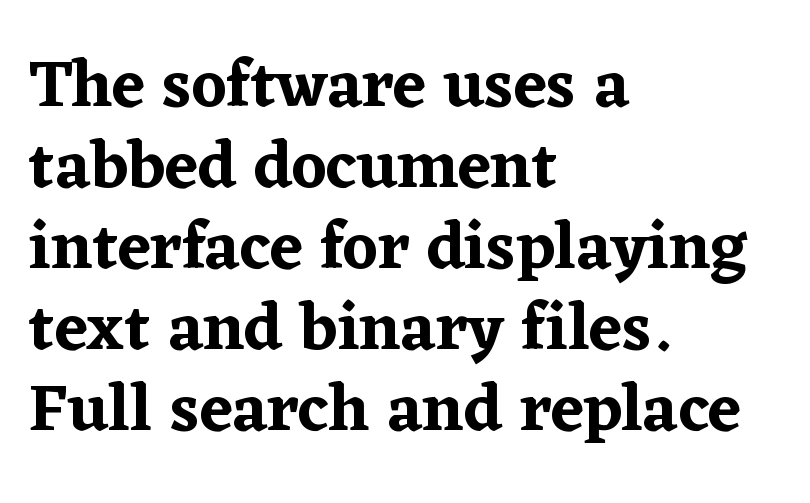
{"serif": "yes", "italic": "no", "width": "normal", "stroke_contrast": "low", "x_height": "medium", "monospaced": "no", "underline": "no", "align": "left", "line_spacing_ratio": 1.21, "letter_spacing": "normal", "letter_spacing_em": 0.0, "glyph_px": 67}
